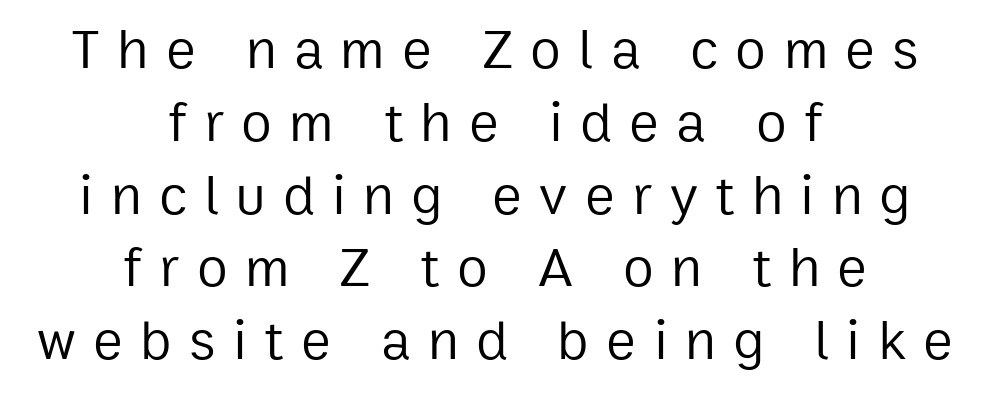
The image shows 56 px regular-weight sans-serif type, upright; set centered, normal line spacing (1.3x), unusually wide letter spacing (+0.31 em), not underlined; low stroke contrast and a medium x-height.
